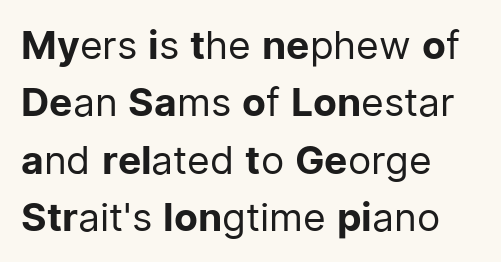
The image shows 39 px regular-weight sans-serif type, upright; set left-aligned, normal line spacing (1.47x), normal letter spacing, not underlined; low stroke contrast and a medium x-height.
